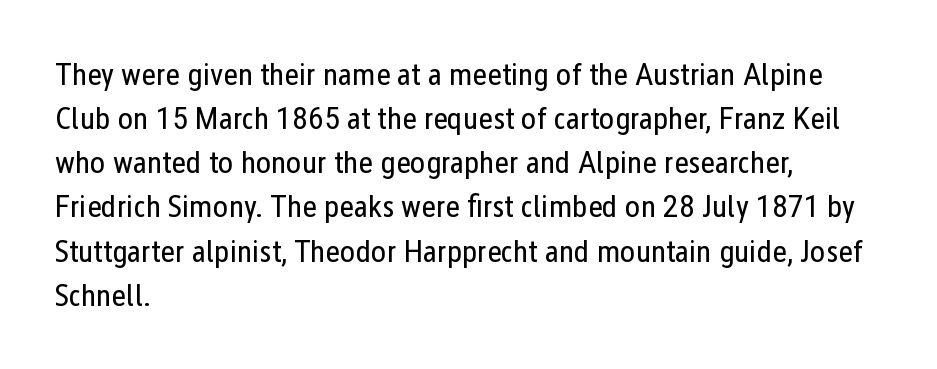
The image shows 32 px regular-weight, condensed sans-serif type, upright; set left-aligned, normal line spacing (1.38x), normal letter spacing, not underlined; low stroke contrast and a medium x-height.
